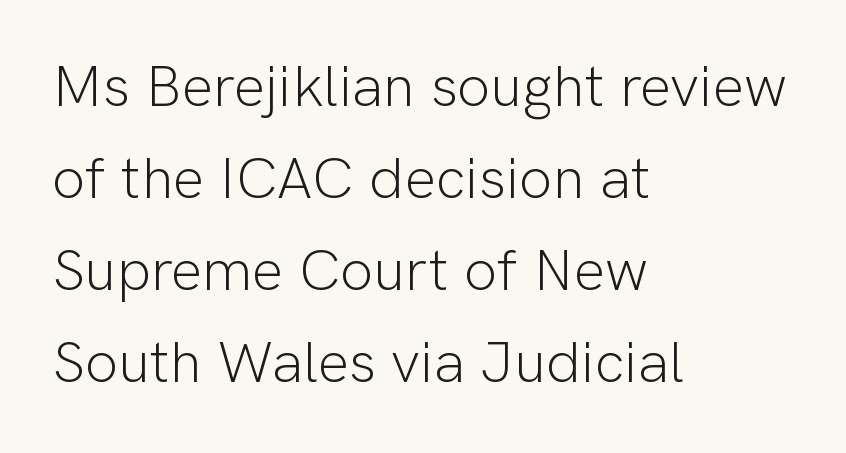
The image shows 59 px light sans-serif type, upright; set left-aligned, normal line spacing (1.56x), normal letter spacing, not underlined; low stroke contrast and a medium x-height.
